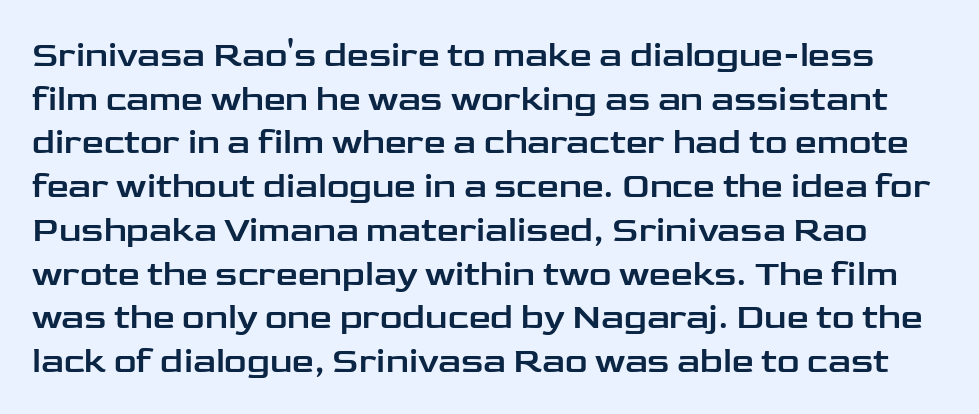
Q: Is the text italic (slanted)? A: No, it is upright.
Q: Is the typeface a serif or a sans-serif typeface? A: Sans-serif.
Q: Is the text underlined? A: No.
Q: Is the spacing between letters normal or unusually wide? A: Normal.
Q: Is the spacing between lines tight, normal or loose? A: Normal.
Q: Width (condensed, normal, or wide)? A: Wide.
Q: Stroke contrast? A: Low.
Q: x-height? A: Medium.
Q: Monospaced? A: No.
